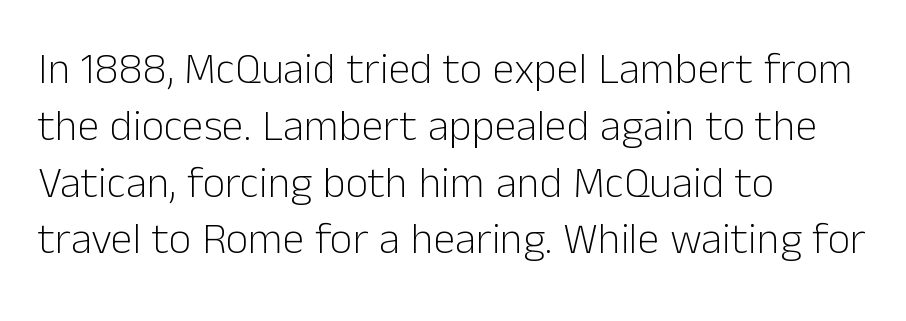
This is not heavy type; no bold has been used. The rendering shows plain stroke endings on the letterforms — a sans-serif design. Notice how descenders clear the ascenders below comfortably — that's standard leading. You could not count columns in this text — the font is proportionally spaced.
